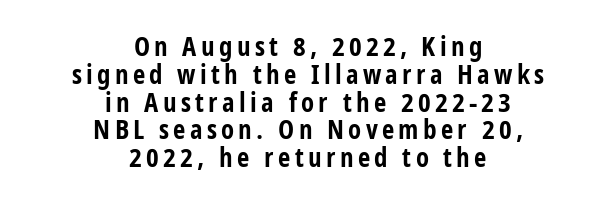
Ascenders rise straight up at ninety degrees. The characters look thick and weighty, a clear bold. The rag falls on both sides of this text block equally. The baseline area is clear. The line-height multiplier appears low, near solid setting.
